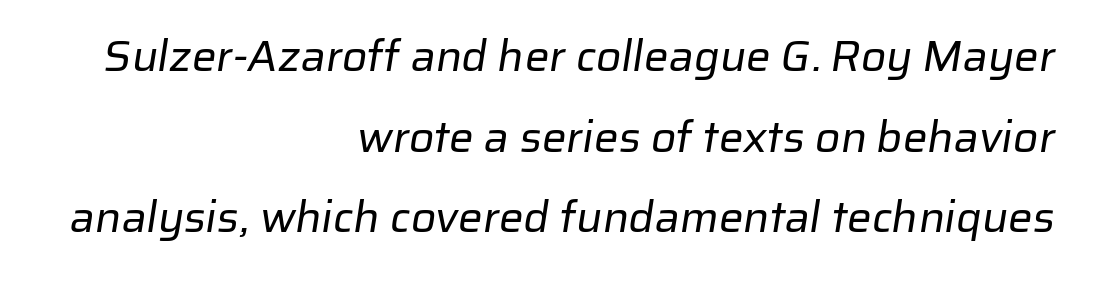
The image shows 44 px regular-weight sans-serif type; set right-aligned, line spacing 1.83x, normal letter spacing, not underlined; low stroke contrast and a medium x-height.
